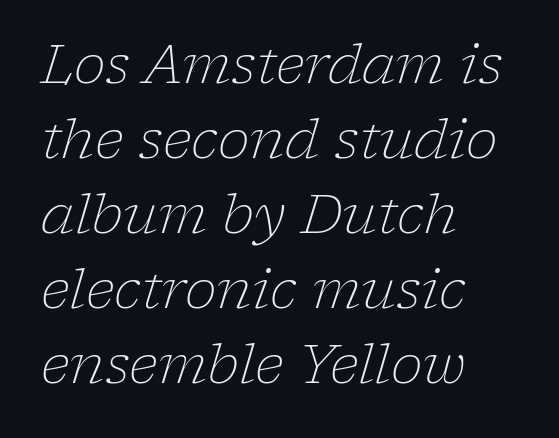
The passage is arranged the way most books set body copy — flush left. The passage shown is not bold in any degree. The face used here is rendered with its standard letterfit. Does the leading feel generous? No, just average.
